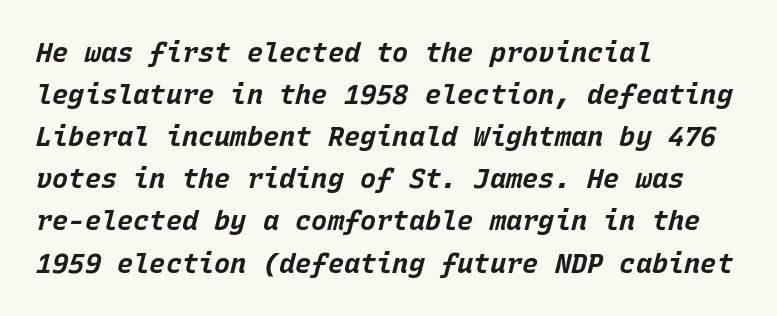
There is no visible air inserted between adjacent glyphs. The specimen reads as italic at a glance. Check the space under the baseline: it is left empty. A classic flush-left, rag-right setting is used for this passage. The strokes are fattened all the way to bold. Does the leading feel generous? No, just average.
